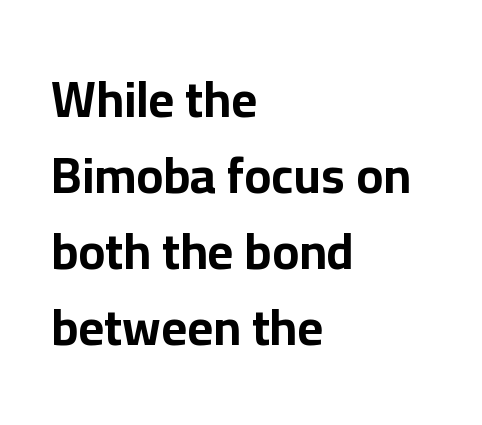
Q: Is the text bold? A: Yes.
Q: Is the text italic (slanted)? A: No, it is upright.
Q: Is the typeface a serif or a sans-serif typeface? A: Sans-serif.
Q: Is the text underlined? A: No.
Q: How is the paragraph aligned? A: Left-aligned.
Q: Is the spacing between letters normal or unusually wide? A: Normal.
Q: Is the spacing between lines tight, normal or loose? A: Normal.
Q: Width (condensed, normal, or wide)? A: Normal.
Q: Stroke contrast? A: Low.
Q: x-height? A: Medium.
Q: Monospaced? A: No.
